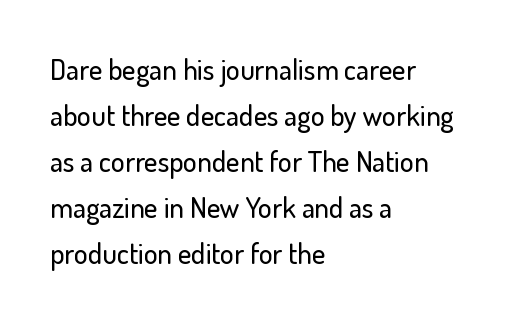
Q: Is the text italic (slanted)? A: No, it is upright.
Q: Is the typeface a serif or a sans-serif typeface? A: Sans-serif.
Q: Is the text underlined? A: No.
Q: How is the paragraph aligned? A: Left-aligned.
Q: Is the spacing between letters normal or unusually wide? A: Normal.
Q: Is the spacing between lines tight, normal or loose? A: Normal.
Q: Width (condensed, normal, or wide)? A: Normal.
Q: Stroke contrast? A: Low.
Q: x-height? A: Small.
Q: Monospaced? A: No.
